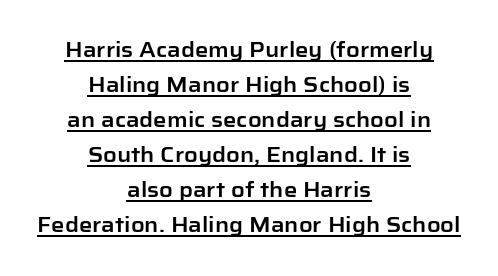
The image shows 21 px text type, upright; set centered, normal line spacing (1.67x), normal letter spacing, underlined.
